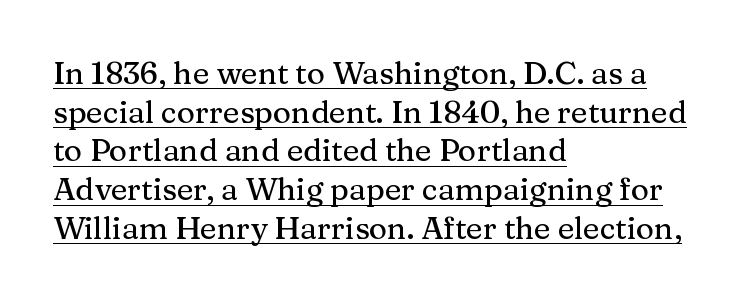
Q: Is the text italic (slanted)? A: No, it is upright.
Q: Is the typeface a serif or a sans-serif typeface? A: Serif.
Q: Is the text underlined? A: Yes.
Q: How is the paragraph aligned? A: Left-aligned.
Q: Is the spacing between letters normal or unusually wide? A: Normal.
Q: Is the spacing between lines tight, normal or loose? A: Normal.
Q: Width (condensed, normal, or wide)? A: Normal.
Q: Stroke contrast? A: Medium.
Q: x-height? A: Medium.
Q: Monospaced? A: No.
